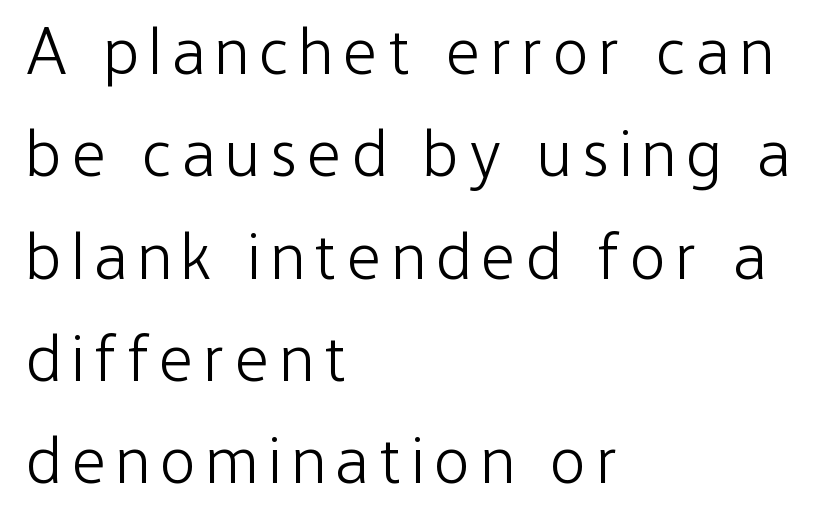
Q: Is the text bold? A: No.
Q: Is the text italic (slanted)? A: No, it is upright.
Q: Is the typeface a serif or a sans-serif typeface? A: Sans-serif.
Q: Is the text underlined? A: No.
Q: How is the paragraph aligned? A: Left-aligned.
Q: Is the spacing between lines tight, normal or loose? A: Normal.
Q: Width (condensed, normal, or wide)? A: Condensed.
Q: Stroke contrast? A: Low.
Q: x-height? A: Medium.
Q: Monospaced? A: No.
